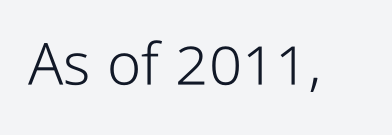
Q: Is the text bold? A: No.
Q: Is the text italic (slanted)? A: No, it is upright.
Q: Is the typeface a serif or a sans-serif typeface? A: Sans-serif.
Q: Is the text underlined? A: No.
Q: Is the spacing between letters normal or unusually wide? A: Normal.
Q: Width (condensed, normal, or wide)? A: Condensed.
Q: Stroke contrast? A: Low.
Q: x-height? A: Medium.
Q: Monospaced? A: No.
